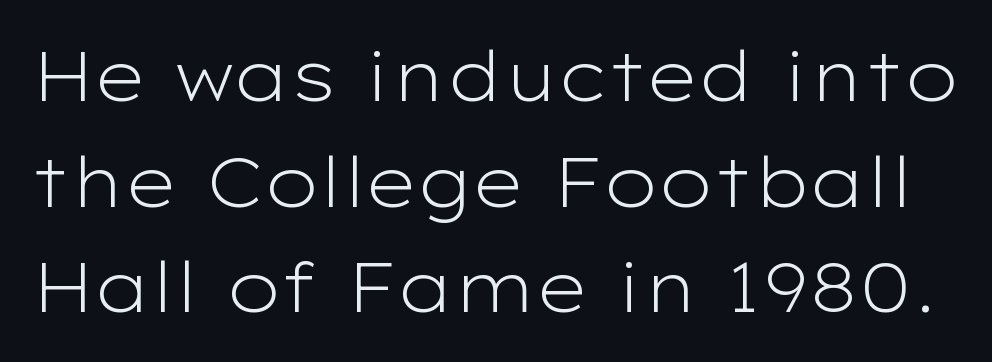
The image shows 70 px light, wide sans-serif type, upright; set normal line spacing (1.51x), normal letter spacing, not underlined; low stroke contrast and a medium x-height.
